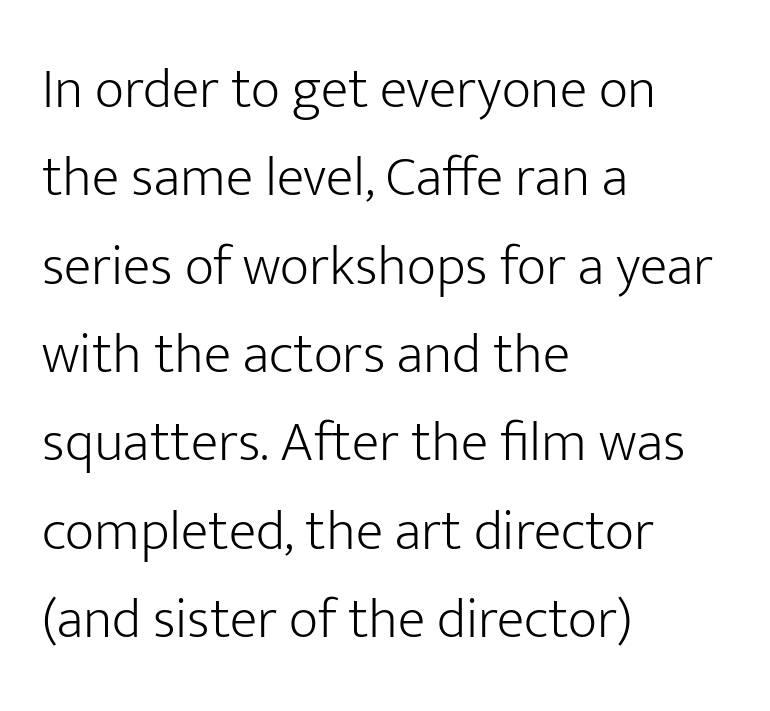
Q: Is the text bold? A: No.
Q: Is the text italic (slanted)? A: No, it is upright.
Q: Is the typeface a serif or a sans-serif typeface? A: Sans-serif.
Q: Is the text underlined? A: No.
Q: How is the paragraph aligned? A: Left-aligned.
Q: Is the spacing between letters normal or unusually wide? A: Normal.
Q: Is the spacing between lines tight, normal or loose? A: Normal.
Q: Width (condensed, normal, or wide)? A: Normal.
Q: Stroke contrast? A: Low.
Q: x-height? A: Medium.
Q: Monospaced? A: No.
